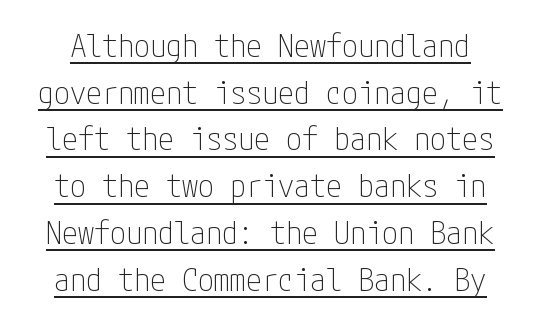
Q: Is the text bold? A: No.
Q: Is the text italic (slanted)? A: No, it is upright.
Q: Is the typeface a serif or a sans-serif typeface? A: Sans-serif.
Q: Is the text underlined? A: Yes.
Q: Is the spacing between letters normal or unusually wide? A: Normal.
Q: Is the spacing between lines tight, normal or loose? A: Normal.
Q: Width (condensed, normal, or wide)? A: Condensed.
Q: Stroke contrast? A: Low.
Q: x-height? A: Medium.
